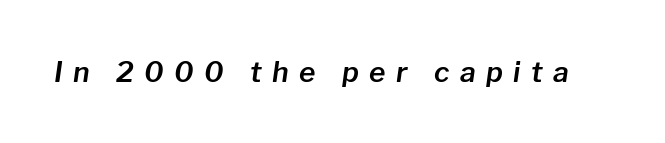
The image shows 28 px text type, italic (leaning right); set unusually wide letter spacing (+0.37 em), not underlined; low stroke contrast and a medium x-height.
